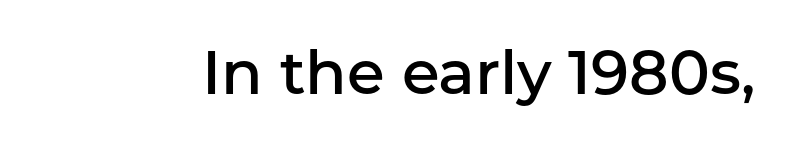
Q: Is the text bold? A: Semi-bold.
Q: Is the text italic (slanted)? A: No, it is upright.
Q: Is the typeface a serif or a sans-serif typeface? A: Sans-serif.
Q: Is the text underlined? A: No.
Q: Is the spacing between letters normal or unusually wide? A: Normal.
Q: Width (condensed, normal, or wide)? A: Normal.
Q: Stroke contrast? A: Low.
Q: x-height? A: Medium.
Q: Monospaced? A: No.
